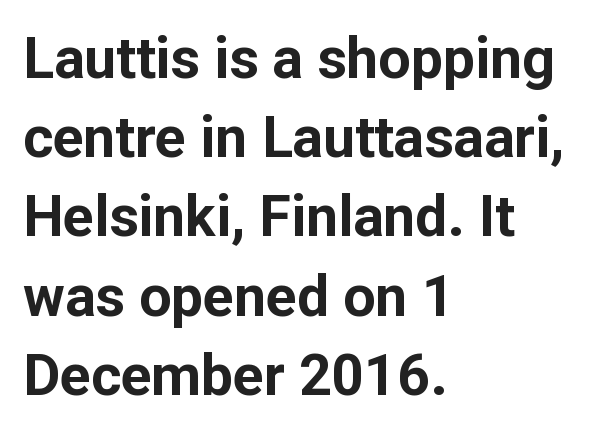
{"serif": "no", "italic": "no", "bold": "yes", "weight": "bold", "width": "normal", "stroke_contrast": "low", "x_height": "medium", "monospaced": "no", "underline": "no", "align": "left", "line_spacing": "normal", "line_spacing_ratio": 1.39, "letter_spacing": "normal", "letter_spacing_em": 0.0, "glyph_px": 57}
